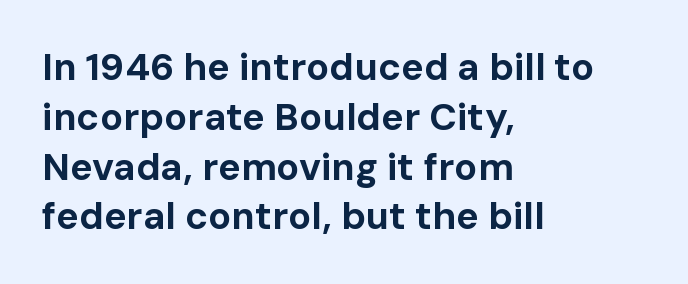
The designer left line spacing at the default. Compared with typical body copy, the letter spacing here is the same. Notice how the passage keeps a crisp vertical edge on the left only. Typesetter's note: full bold, strokes at maximum text heaviness. These lines are rendered in a variable-pitch font. The font's upright variant was chosen for this text.
